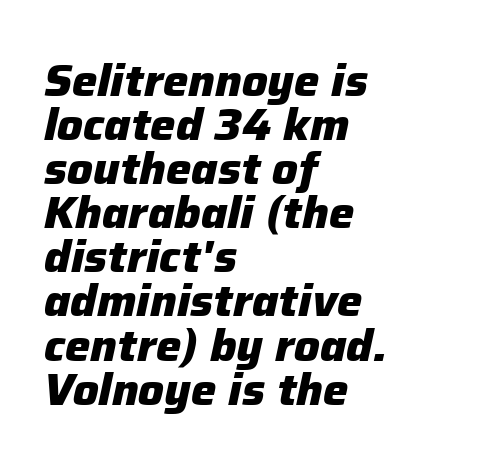
{"italic": "yes", "lean": "right", "slant_degrees": 12, "bold": "yes", "weight": "heavy", "width": "normal", "stroke_contrast": "low", "x_height": "medium", "monospaced": "no", "underline": "no", "align": "left", "line_spacing": "tight", "line_spacing_ratio": 0.98, "letter_spacing": "normal", "letter_spacing_em": 0.0, "glyph_px": 45}
